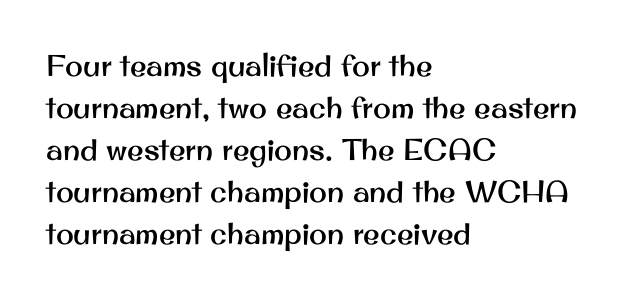
{"serif": "no", "italic": "no", "width": "normal", "stroke_contrast": "medium", "x_height": "small", "monospaced": "no", "underline": "no", "align": "left", "line_spacing": "normal", "line_spacing_ratio": 1.4, "letter_spacing": "normal", "letter_spacing_em": 0.0, "glyph_px": 30}
